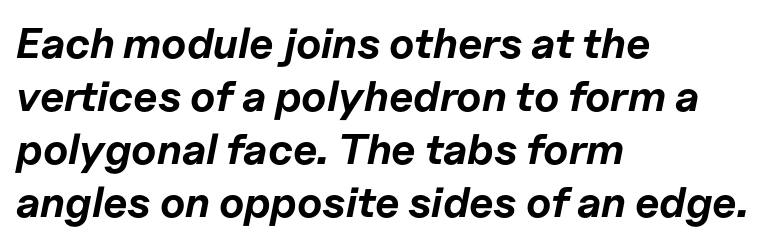
{"italic": "yes", "lean": "right", "slant_degrees": 11, "bold": "yes", "weight": "bold", "width": "normal", "stroke_contrast": "low", "x_height": "medium", "monospaced": "no", "underline": "no", "align": "left", "line_spacing_ratio": 1.23, "letter_spacing": "normal", "letter_spacing_em": 0.0, "glyph_px": 43}
